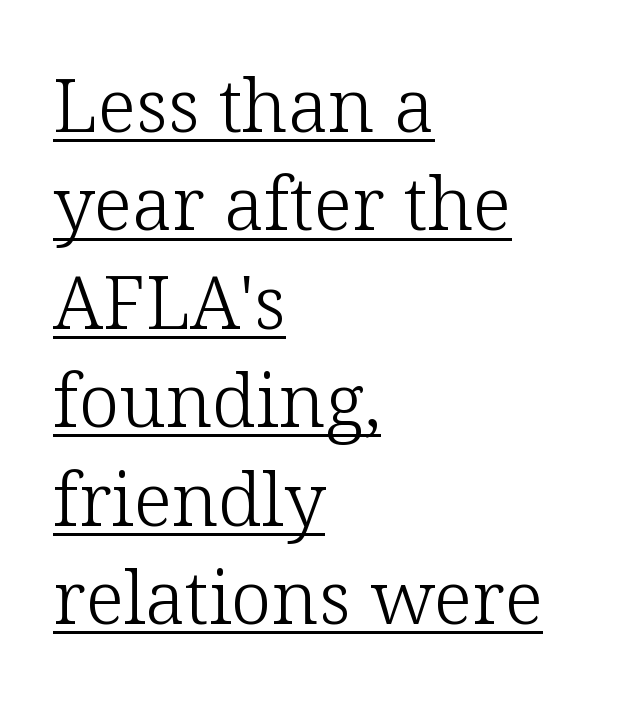
Q: Is the text bold? A: No.
Q: Is the text italic (slanted)? A: No, it is upright.
Q: Is the typeface a serif or a sans-serif typeface? A: Serif.
Q: Is the text underlined? A: Yes.
Q: How is the paragraph aligned? A: Left-aligned.
Q: Is the spacing between letters normal or unusually wide? A: Normal.
Q: Is the spacing between lines tight, normal or loose? A: Normal.
Q: Width (condensed, normal, or wide)? A: Normal.
Q: Stroke contrast? A: Low.
Q: x-height? A: Medium.
Q: Monospaced? A: No.
